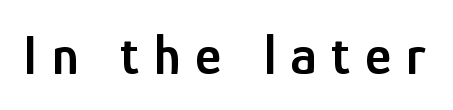
The image shows 56 px semibold, condensed sans-serif type, upright; set unusually wide letter spacing (+0.26 em), not underlined; low stroke contrast and a medium x-height.
